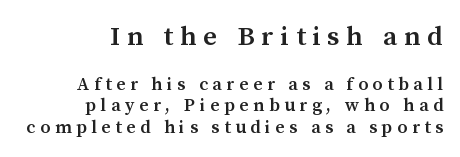
The image shows 27 px text type, upright; set right-aligned, line spacing 1.19x, unusually wide letter spacing (+0.26 em), not underlined; the first (top) block is 1.5x larger.
